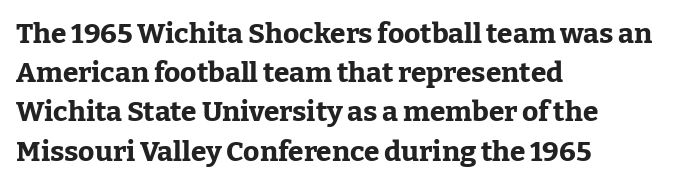
A student would call this left alignment; a typographer would say flush left, rag right. How would I describe the line gaps? Plain and ordinary. Proportional: the letters do not fall into vertical columns. The glyphs are unaccompanied by any horizontal stroke below them.
